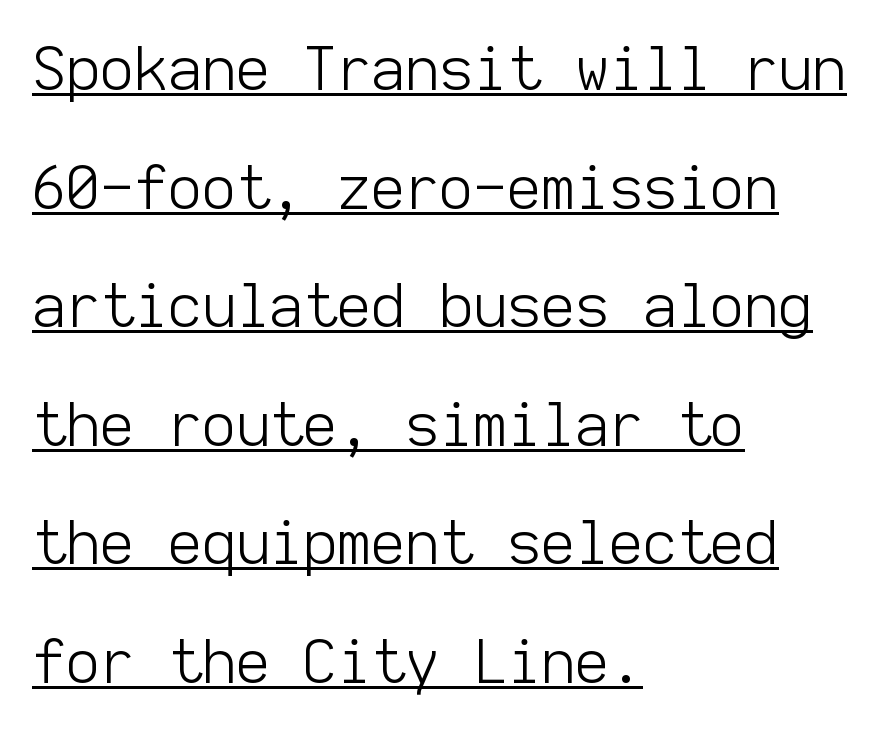
The image shows 59 px light sans-serif type, upright, monospaced; set left-aligned, loose line spacing (2.01x), normal letter spacing, underlined; low stroke contrast and a medium x-height.
